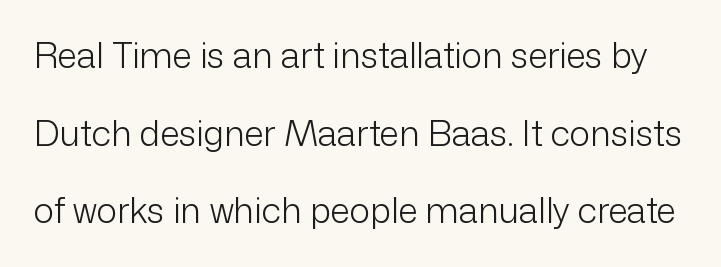
The passage shown is typed in a proportional face where columns would drift. This is roman type, the default non-slanted kind. Honestly, the letter spacing is just normal — you wouldn't notice it. The space between consecutive lines is lavish. Unmarked baselines from the first word to the last.
